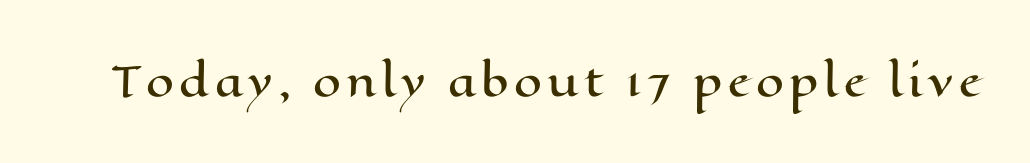
{"italic": "no", "width": "wide", "stroke_contrast": "high", "x_height": "medium", "monospaced": "no", "underline": "no", "glyph_px": 40}
